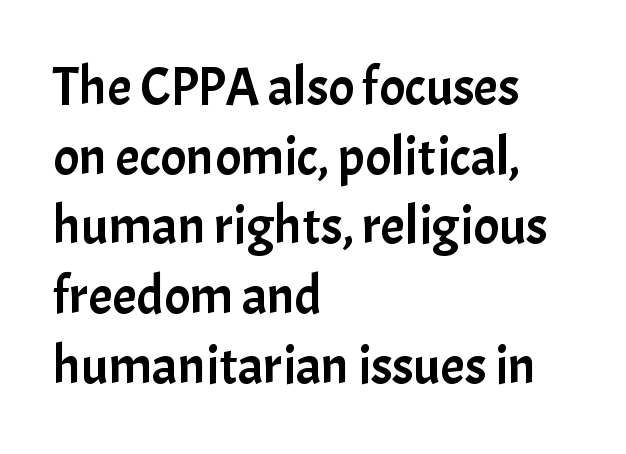
Q: Is the text italic (slanted)? A: No, it is upright.
Q: Is the typeface a serif or a sans-serif typeface? A: Sans-serif.
Q: Is the text underlined? A: No.
Q: How is the paragraph aligned? A: Left-aligned.
Q: Is the spacing between letters normal or unusually wide? A: Normal.
Q: Is the spacing between lines tight, normal or loose? A: Normal.
Q: Width (condensed, normal, or wide)? A: Normal.
Q: Stroke contrast? A: Low.
Q: x-height? A: Medium.
Q: Monospaced? A: No.
